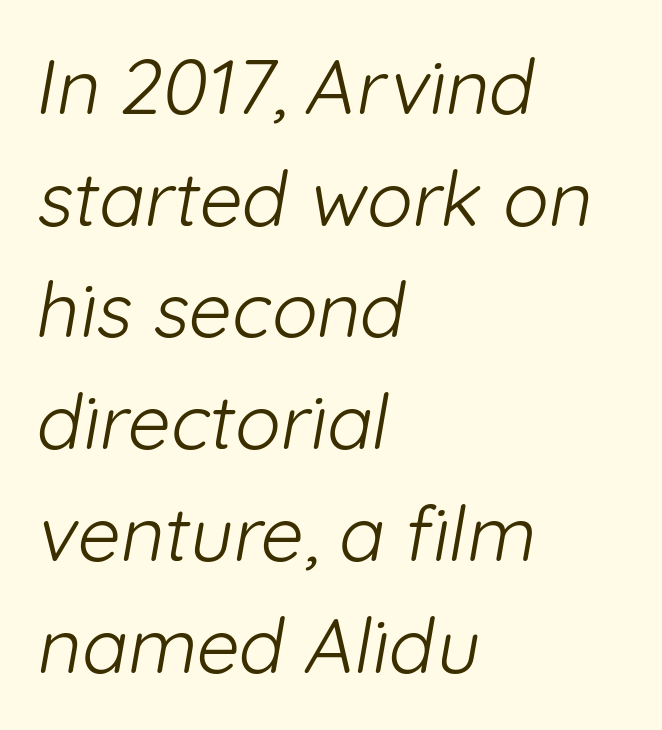
{"serif": "no", "bold": "no", "weight": "light", "width": "normal", "stroke_contrast": "low", "x_height": "medium", "monospaced": "no", "underline": "no", "align": "left", "line_spacing": "normal", "line_spacing_ratio": 1.47, "letter_spacing": "normal", "letter_spacing_em": 0.0, "glyph_px": 76}
